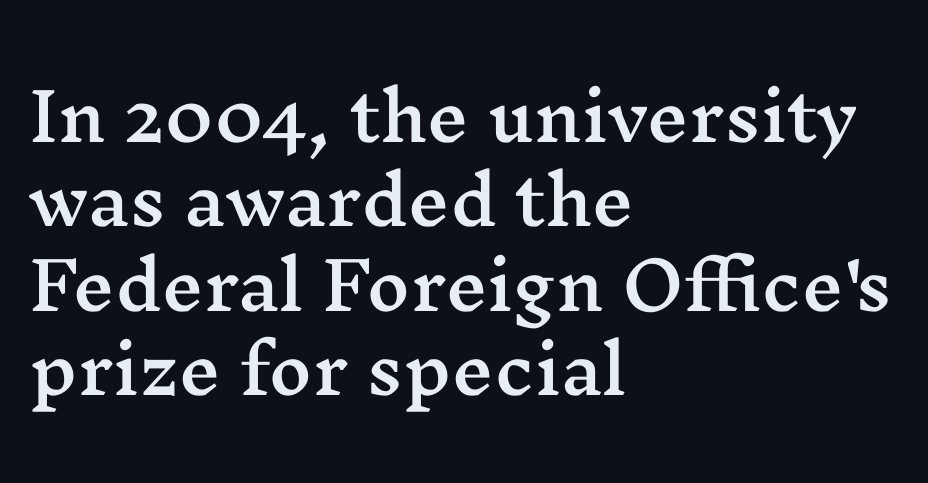
Q: Is the text italic (slanted)? A: No, it is upright.
Q: Is the typeface a serif or a sans-serif typeface? A: Serif.
Q: Is the text underlined? A: No.
Q: How is the paragraph aligned? A: Left-aligned.
Q: Is the spacing between letters normal or unusually wide? A: Normal.
Q: Is the spacing between lines tight, normal or loose? A: Normal.
Q: Width (condensed, normal, or wide)? A: Wide.
Q: Stroke contrast? A: Medium.
Q: x-height? A: Medium.
Q: Monospaced? A: No.
